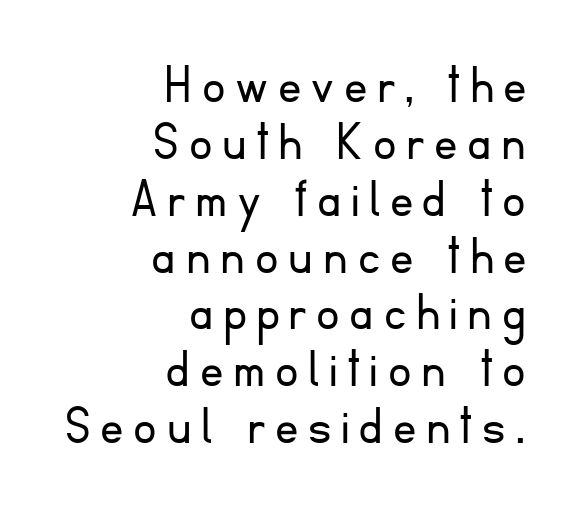
Q: Is the text bold? A: No.
Q: Is the text italic (slanted)? A: No, it is upright.
Q: Is the typeface a serif or a sans-serif typeface? A: Sans-serif.
Q: Is the text underlined? A: No.
Q: How is the paragraph aligned? A: Right-aligned.
Q: Is the spacing between lines tight, normal or loose? A: Tight.
Q: Width (condensed, normal, or wide)? A: Normal.
Q: Stroke contrast? A: Low.
Q: x-height? A: Small.
Q: Monospaced? A: No.
